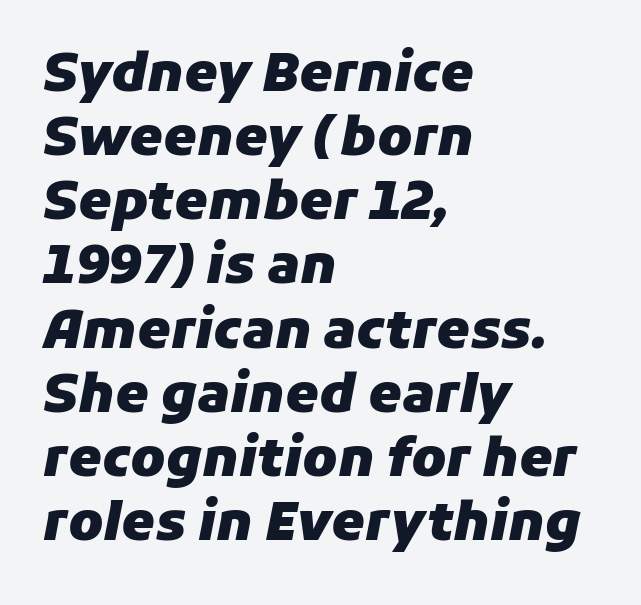
In CSS terms this would be text-align: left. The font is running at its bold setting. Tracking here is standard; glyphs follow each other at the usual distance. Does the lettering tilt? It does — this is italic. The gap between lines stays unmarked. This sample has the flowing, uneven cadence of proportional lettering.
